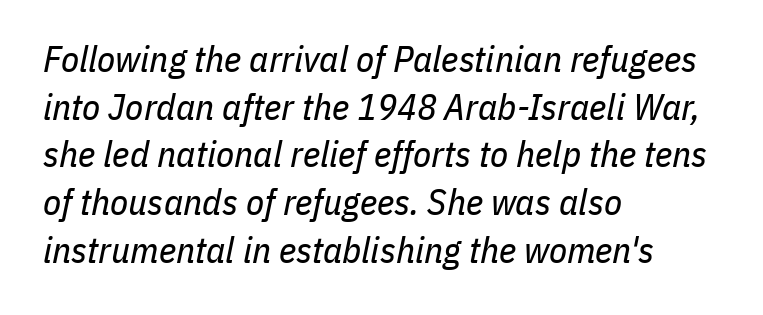
In CSS terms this would be text-align: left. Baseline-to-baseline distance is the conventional proportion of letter height. Spacing verdict: proportional, widths tailored to each character. There's an unmistakable incline to the writing here. These lines keep a tight, regular rhythm from letter to letter. Clear beneath every line of the passage.
